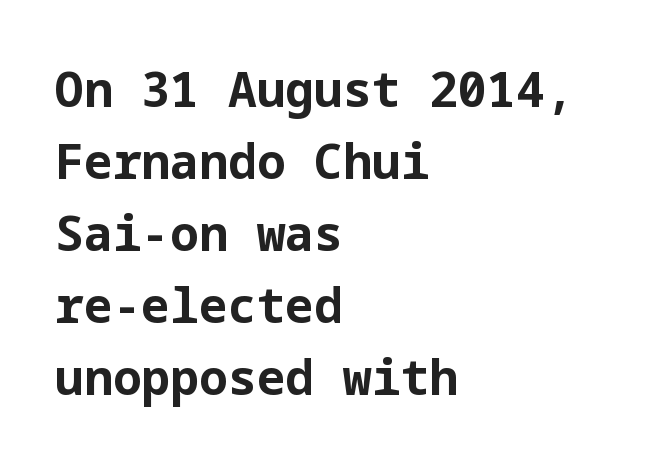
{"serif": "no", "italic": "no", "bold": "yes", "weight": "bold", "width": "normal", "stroke_contrast": "low", "x_height": "medium", "underline": "no", "align": "left", "line_spacing": "normal", "line_spacing_ratio": 1.5, "letter_spacing": "normal", "letter_spacing_em": 0.0, "glyph_px": 48}
